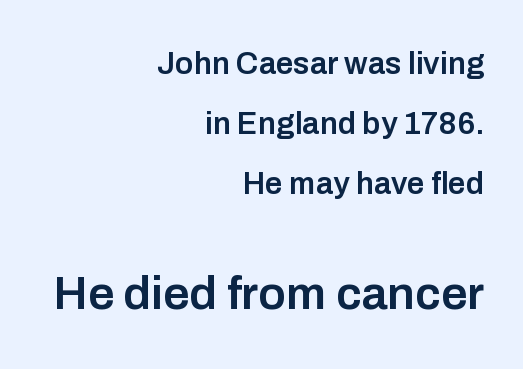
Q: Is the text bold? A: Semi-bold.
Q: Is the text italic (slanted)? A: No, it is upright.
Q: Is the typeface a serif or a sans-serif typeface? A: Sans-serif.
Q: Is the text underlined? A: No.
Q: How is the paragraph aligned? A: Right-aligned.
Q: Is the spacing between letters normal or unusually wide? A: Normal.
Q: Is the spacing between lines tight, normal or loose? A: Loose.
Q: Which block of text is set in a larger size, the first (top) or the second (bottom)? A: The second (bottom) one.
Q: Width (condensed, normal, or wide)? A: Normal.
Q: Stroke contrast? A: Low.
Q: x-height? A: Medium.
Q: Monospaced? A: No.
